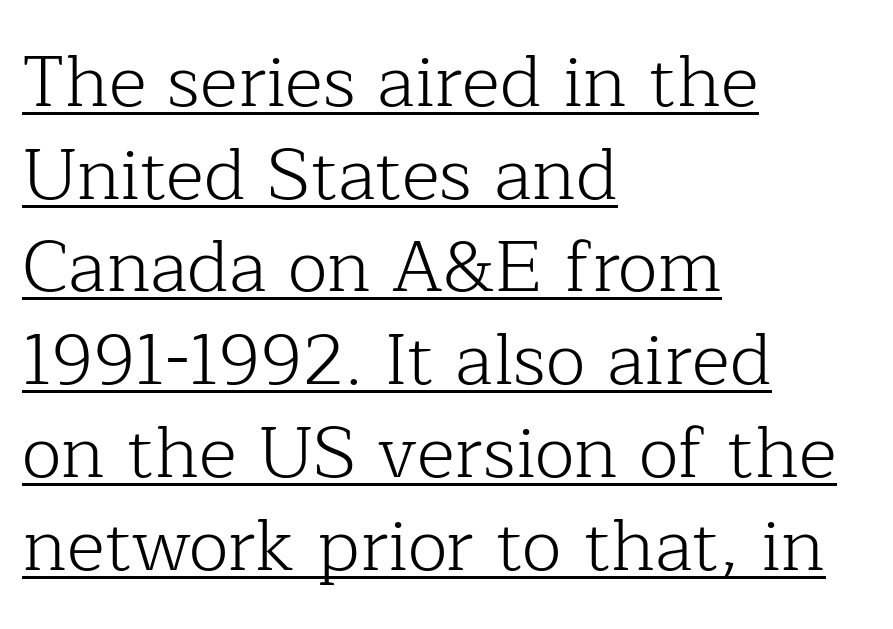
Q: Is the text bold? A: No.
Q: Is the text italic (slanted)? A: No, it is upright.
Q: Is the typeface a serif or a sans-serif typeface? A: Serif.
Q: Is the text underlined? A: Yes.
Q: How is the paragraph aligned? A: Left-aligned.
Q: Is the spacing between letters normal or unusually wide? A: Normal.
Q: Is the spacing between lines tight, normal or loose? A: Normal.
Q: Width (condensed, normal, or wide)? A: Normal.
Q: Stroke contrast? A: Low.
Q: x-height? A: Medium.
Q: Monospaced? A: No.
